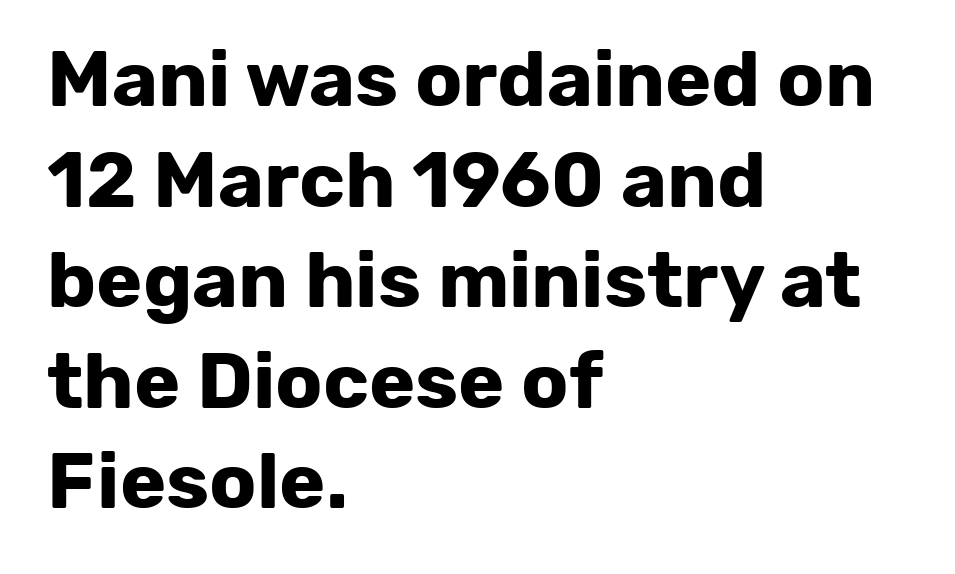
Q: Is the text bold? A: Yes.
Q: Is the text italic (slanted)? A: No, it is upright.
Q: Is the typeface a serif or a sans-serif typeface? A: Sans-serif.
Q: Is the text underlined? A: No.
Q: How is the paragraph aligned? A: Left-aligned.
Q: Is the spacing between letters normal or unusually wide? A: Normal.
Q: Is the spacing between lines tight, normal or loose? A: Normal.
Q: Width (condensed, normal, or wide)? A: Normal.
Q: Stroke contrast? A: Low.
Q: x-height? A: Medium.
Q: Monospaced? A: No.
